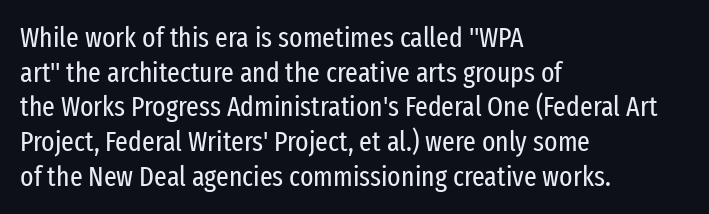
{"serif": "no", "italic": "no", "bold": "no", "weight": "regular", "width": "condensed", "stroke_contrast": "low", "x_height": "medium", "monospaced": "no", "underline": "no", "align": "left", "line_spacing_ratio": 1.24, "letter_spacing": "normal", "letter_spacing_em": 0.0, "glyph_px": 28}
